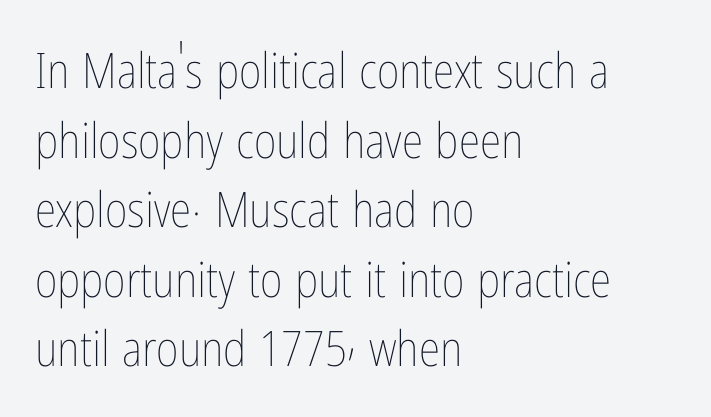
The image shows 49 px thin, condensed type, upright; set left-aligned, normal line spacing (1.42x), normal letter spacing, not underlined; low stroke contrast and a medium x-height.
